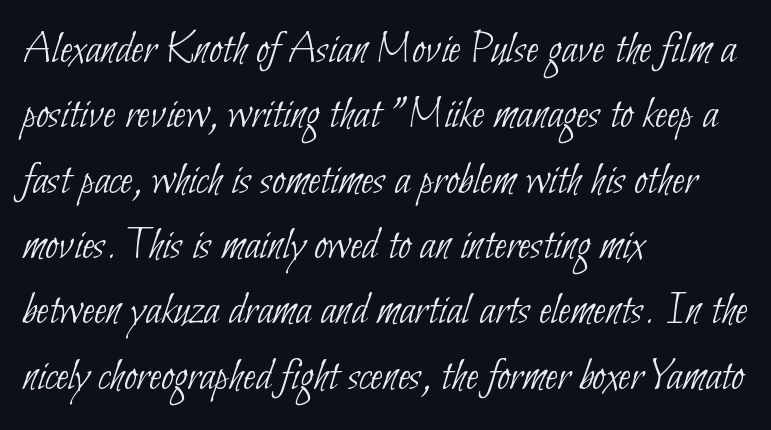
The compositor pushed each line to the left boundary. A sans-serif font was chosen for this passage. In terms of letterspacing, this is plain default setting. Each stroke keeps to a modest, everyday thickness or less. The passage shown is typed in a proportional face where columns would drift.
